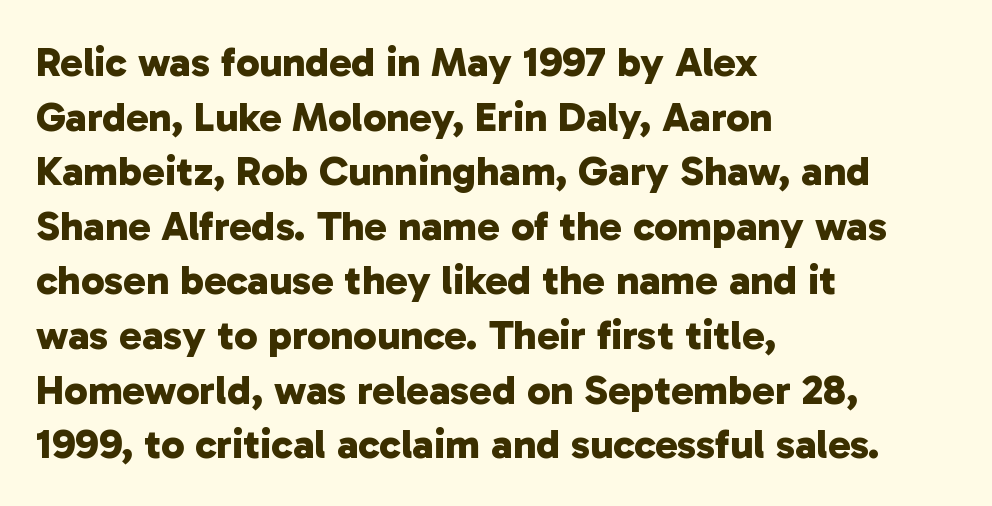
Leading: standard. The letters advance in unequal steps, a hallmark of proportional type. As a designer I'd log this as weight 700, bold. Is the letter spacing exaggerated? No — it looks like the ordinary default.
